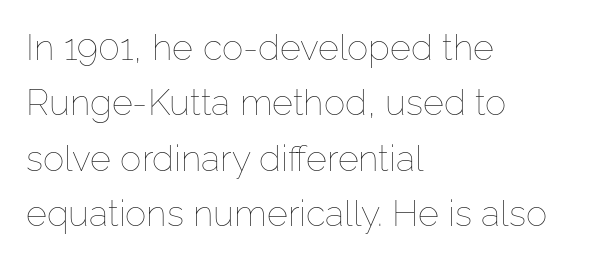
The image shows 36 px thin type, upright; set left-aligned, normal line spacing (1.54x), normal letter spacing, not underlined; low stroke contrast and a medium x-height.
